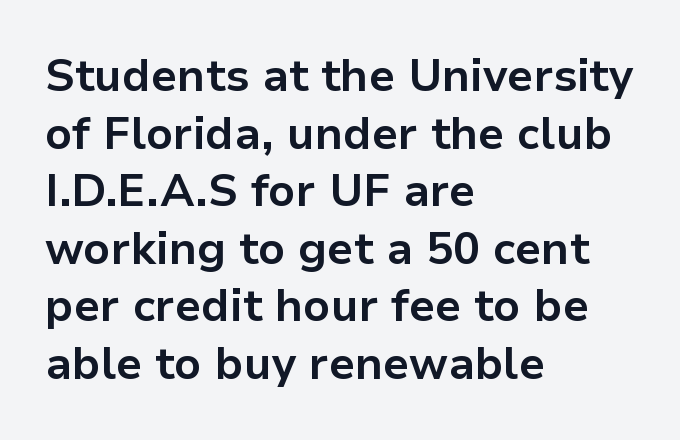
Line spacing here is normal. The glyphs are unaccompanied by any horizontal stroke below them. Is the letter spacing exaggerated? No — it looks like the ordinary default. The compositor pushed each line to the left boundary.
